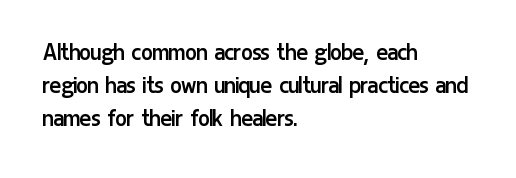
{"italic": "no", "bold": "no", "underline": "no", "align": "left", "line_spacing_ratio": 1.22, "letter_spacing": "normal", "letter_spacing_em": 0.0, "glyph_px": 27}
